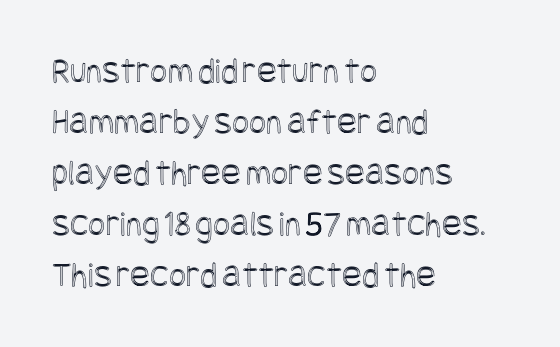
Q: Is the text italic (slanted)? A: No, it is upright.
Q: Is the text underlined? A: No.
Q: How is the paragraph aligned? A: Left-aligned.
Q: Is the spacing between letters normal or unusually wide? A: Normal.
Q: Is the spacing between lines tight, normal or loose? A: Normal.
Q: Width (condensed, normal, or wide)? A: Condensed.
Q: x-height? A: Large.
